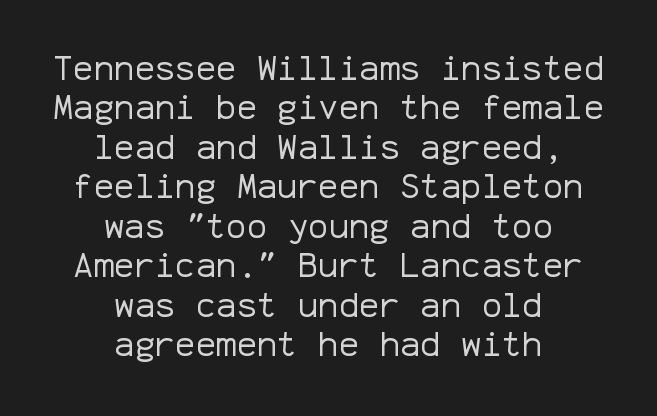
The passage is arranged like a title page — every line centered. The typography opts for an upright posture over an oblique one. Type style note: lacks serifs. The passage shown is typed in a monospace face where columns stay perfectly aligned.
